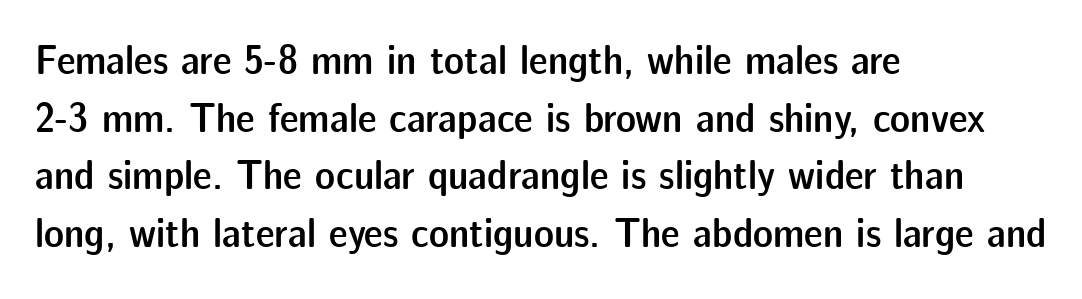
Q: Is the text bold? A: Semi-bold.
Q: Is the text italic (slanted)? A: No, it is upright.
Q: Is the typeface a serif or a sans-serif typeface? A: Sans-serif.
Q: Is the text underlined? A: No.
Q: How is the paragraph aligned? A: Left-aligned.
Q: Is the spacing between letters normal or unusually wide? A: Normal.
Q: Is the spacing between lines tight, normal or loose? A: Normal.
Q: Width (condensed, normal, or wide)? A: Normal.
Q: Stroke contrast? A: Low.
Q: x-height? A: Medium.
Q: Monospaced? A: No.
